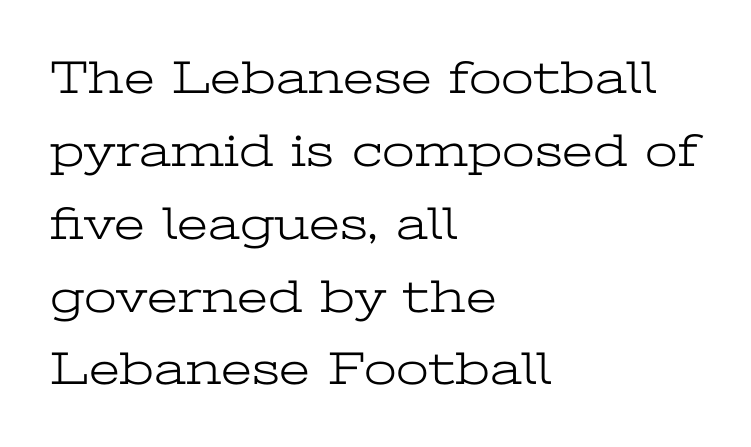
Leading: standard. Where is the straight margin? On the left. The passage shown is typed in a proportional face where columns would drift. Letters rest on an invisible, unmarked baseline. The passage shown is typeset with a serif family.
